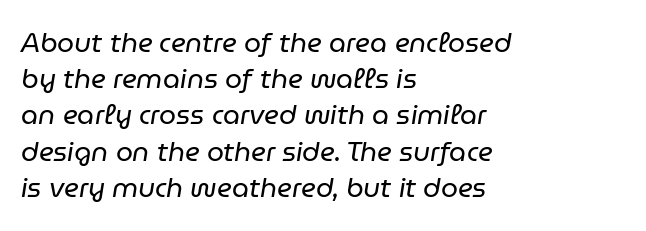
{"italic": "yes", "lean": "right", "slant_degrees": 9, "bold": "no", "underline": "no", "align": "left", "line_spacing": "normal", "line_spacing_ratio": 1.34, "letter_spacing": "normal", "letter_spacing_em": 0.0, "glyph_px": 27}
